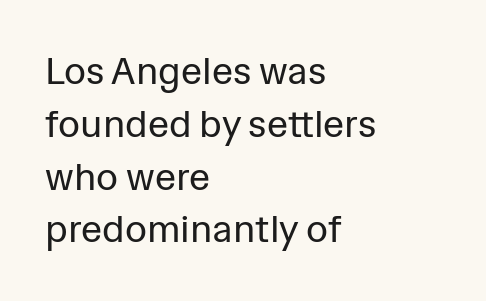
Is the block centered? No — it sits flush against the left margin. Stroke thickness stays within the range of a standard reading face or lighter. Letter spacing: default. One glance says typical: line gaps are just what's usual. Spacing verdict: proportional, widths tailored to each character. Style check: upright.
